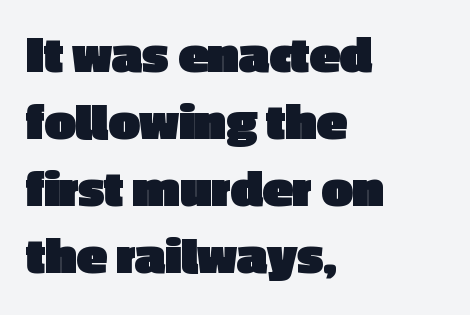
Heavy-handed strokes throughout: this text is bold. The baseline area is clear. Which margin do the lines hug? The left one — the right edge is uneven. Caption: standard tracking, unaltered.
